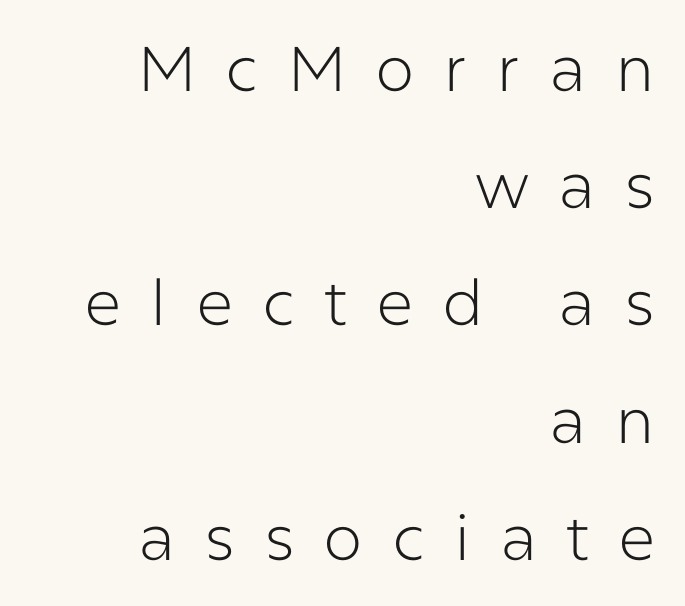
{"serif": "no", "italic": "no", "bold": "no", "weight": "light", "width": "normal", "stroke_contrast": "low", "x_height": "medium", "monospaced": "no", "underline": "no", "align": "right", "line_spacing_ratio": 1.86, "letter_spacing": "wide", "letter_spacing_em": 0.46, "glyph_px": 63}
